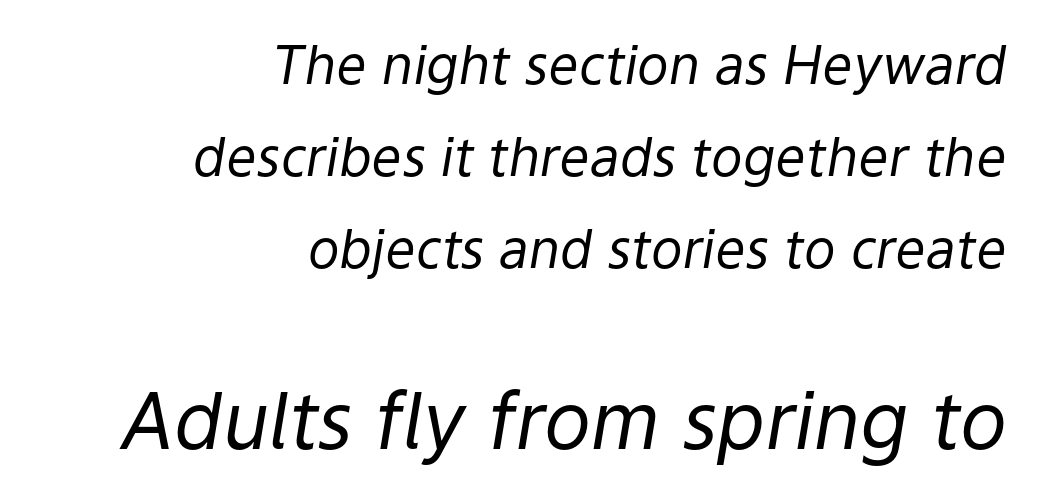
Q: Is the text bold? A: No.
Q: Is the text italic (slanted)? A: Yes, it leans right by about 9 degrees.
Q: Is the text underlined? A: No.
Q: How is the paragraph aligned? A: Right-aligned.
Q: Is the spacing between letters normal or unusually wide? A: Normal.
Q: Which block of text is set in a larger size, the first (top) or the second (bottom)? A: The second (bottom) one.
Q: Width (condensed, normal, or wide)? A: Normal.
Q: Stroke contrast? A: Low.
Q: x-height? A: Medium.
Q: Monospaced? A: No.
